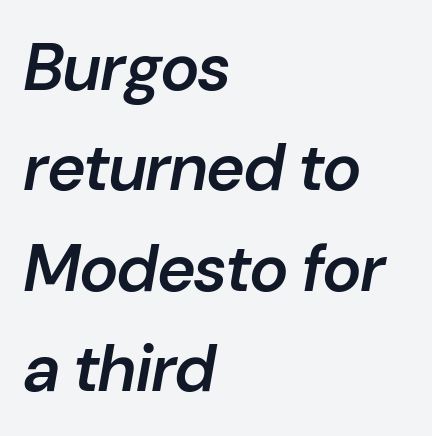
How are the letters spaced? Ordinarily, with no added tracking. The letters advance in unequal steps, a hallmark of proportional type. The words here are not underlined. Compared with a centered layout, this one pins lines to the left instead. Each new line begins a customary step beneath the previous one. In terms of weight, the rendering is demibold, just under bold.
